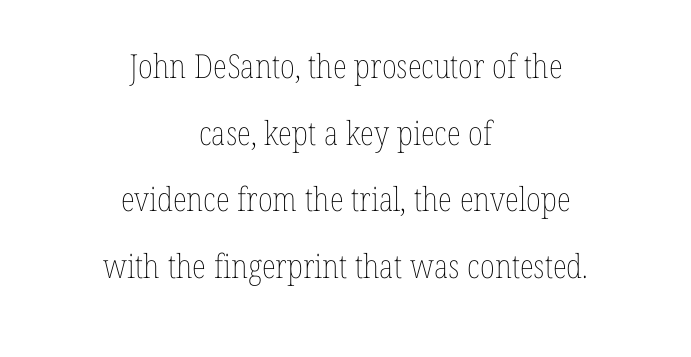
The image shows 33 px thin, condensed type, upright; set centered, loose line spacing (2.02x), normal letter spacing, not underlined; low stroke contrast and a medium x-height.
